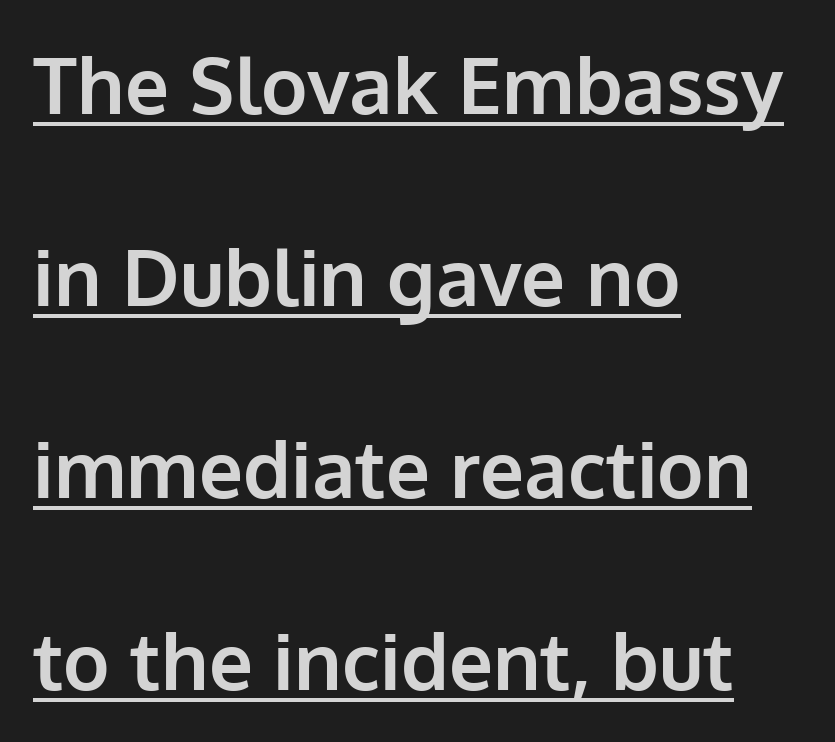
The image shows 78 px bold sans-serif type, upright; set left-aligned, loose line spacing (2.46x), normal letter spacing, underlined; low stroke contrast and a medium x-height.
